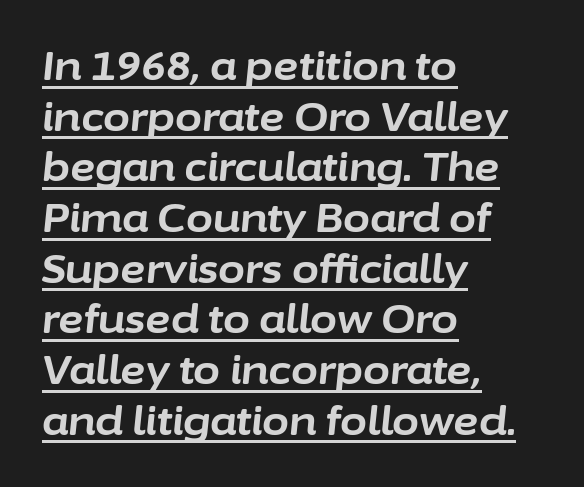
Q: Is the text bold? A: Yes.
Q: Is the text italic (slanted)? A: Yes, it leans right by about 6 degrees.
Q: Is the text underlined? A: Yes.
Q: How is the paragraph aligned? A: Left-aligned.
Q: Is the spacing between letters normal or unusually wide? A: Normal.
Q: Is the spacing between lines tight, normal or loose? A: Normal.
Q: Width (condensed, normal, or wide)? A: Normal.
Q: Stroke contrast? A: Low.
Q: x-height? A: Medium.
Q: Monospaced? A: No.
